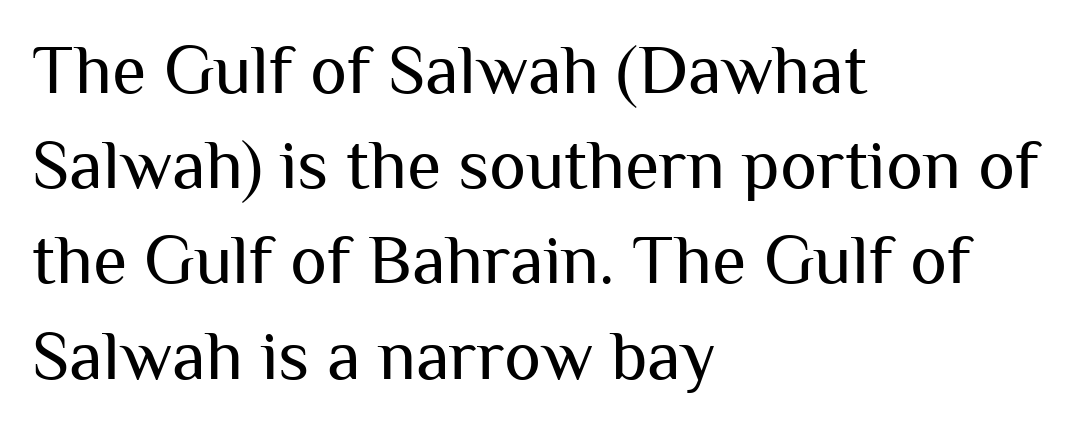
{"serif": "no", "italic": "no", "bold": "no", "weight": "regular", "width": "normal", "stroke_contrast": "medium", "x_height": "medium", "monospaced": "no", "underline": "no", "align": "left", "line_spacing": "normal", "line_spacing_ratio": 1.36, "letter_spacing": "normal", "letter_spacing_em": 0.0, "glyph_px": 70}
